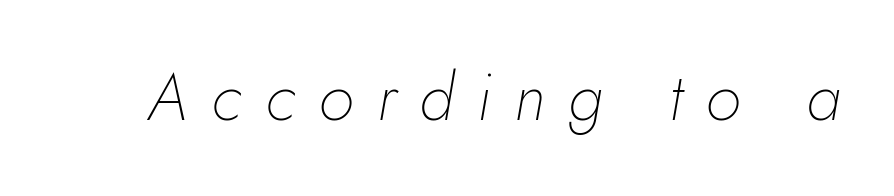
Q: Is the text bold? A: No.
Q: Is the text italic (slanted)? A: Yes, it leans right by about 10 degrees.
Q: Is the text underlined? A: No.
Q: Is the spacing between letters normal or unusually wide? A: Unusually wide.
Q: Width (condensed, normal, or wide)? A: Normal.
Q: Stroke contrast? A: Low.
Q: x-height? A: Small.
Q: Monospaced? A: No.
